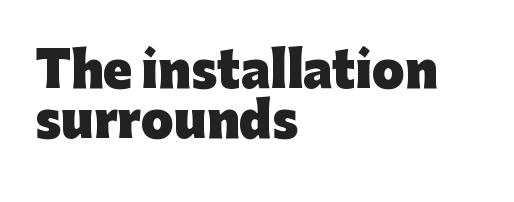
Q: Is the text bold? A: Yes.
Q: Is the text italic (slanted)? A: No, it is upright.
Q: Is the typeface a serif or a sans-serif typeface? A: Sans-serif.
Q: Is the text underlined? A: No.
Q: How is the paragraph aligned? A: Left-aligned.
Q: Is the spacing between letters normal or unusually wide? A: Normal.
Q: Is the spacing between lines tight, normal or loose? A: Tight.
Q: Width (condensed, normal, or wide)? A: Normal.
Q: Stroke contrast? A: Low.
Q: x-height? A: Medium.
Q: Monospaced? A: No.
